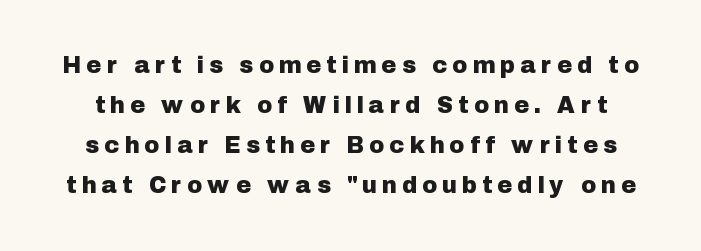
{"italic": "no", "underline": "no", "line_spacing_ratio": 1.74, "letter_spacing": "wide", "letter_spacing_em": 0.28, "glyph_px": 23}
